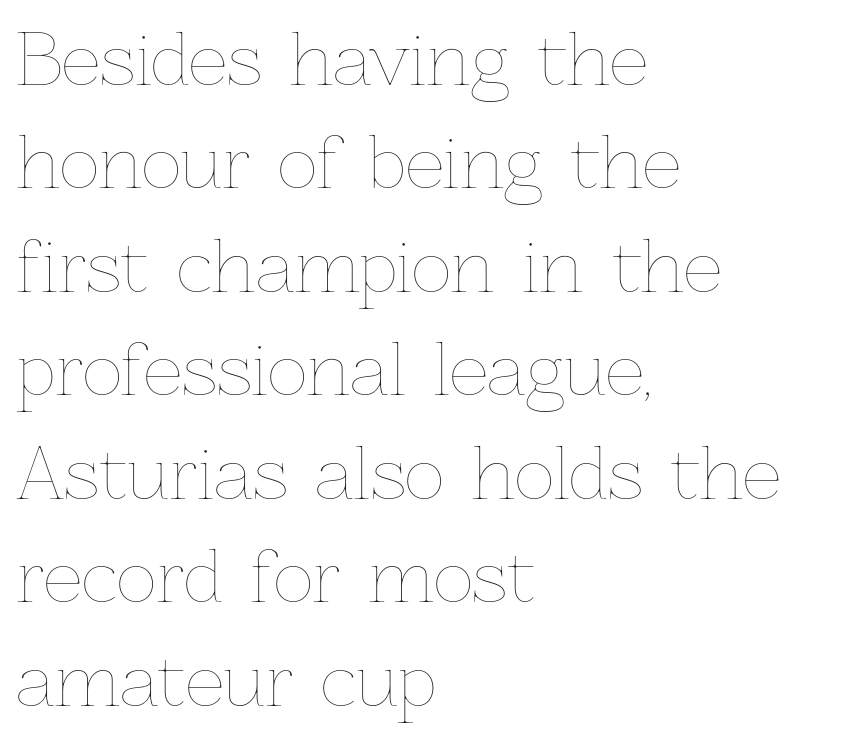
Casual observation: everything's shoved over to the left. Nothing heavy about these letters — not bold at all. A typesetter would call this proportional, since set widths differ per character. The rendering uses a moderate line-height, typical for paragraphs.
